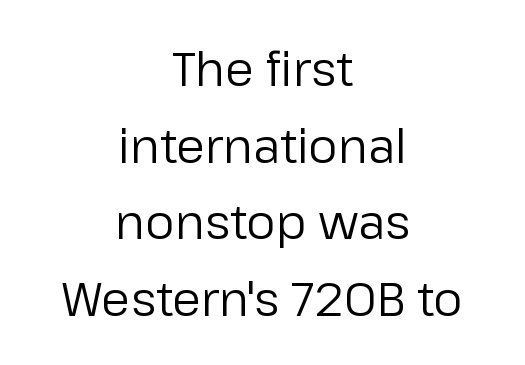
The lettering stays uniformly vertical, giving the passage a roman look. Spacing verdict: proportional, widths tailored to each character. The words here are not underlined. Unbolded letterforms with no extra heft. Unlike a traditional serif, this face leaves its strokes unadorned.
